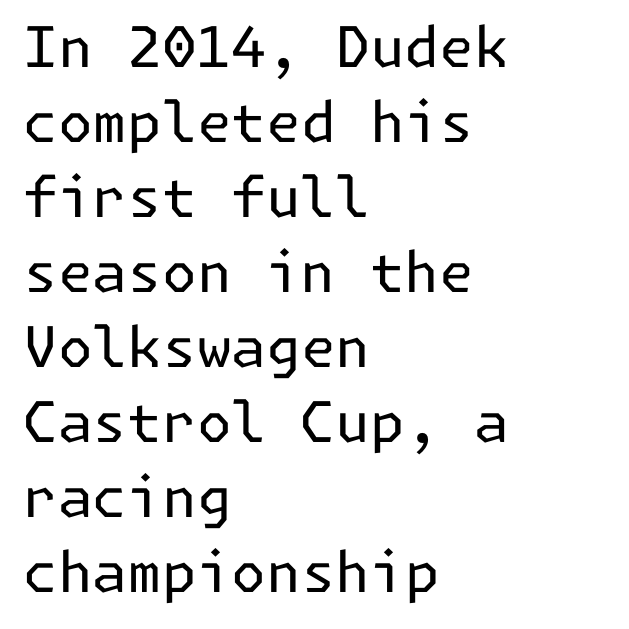
{"serif": "no", "italic": "no", "bold": "no", "weight": "regular", "width": "normal", "stroke_contrast": "low", "x_height": "medium", "underline": "no", "align": "left", "line_spacing": "normal", "line_spacing_ratio": 1.34, "letter_spacing": "normal", "letter_spacing_em": 0.0, "glyph_px": 56}
